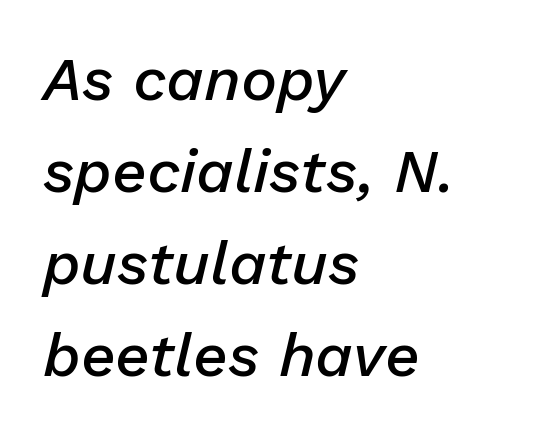
Q: Is the text bold? A: Semi-bold.
Q: Is the text italic (slanted)? A: Yes, it leans right by about 13 degrees.
Q: Is the text underlined? A: No.
Q: How is the paragraph aligned? A: Left-aligned.
Q: Is the spacing between letters normal or unusually wide? A: Normal.
Q: Is the spacing between lines tight, normal or loose? A: Normal.
Q: Width (condensed, normal, or wide)? A: Normal.
Q: Stroke contrast? A: Low.
Q: x-height? A: Medium.
Q: Monospaced? A: No.
